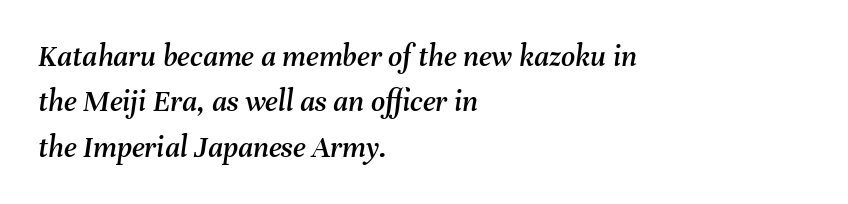
Q: Is the text italic (slanted)? A: Yes, it leans right by about 8 degrees.
Q: Is the text underlined? A: No.
Q: How is the paragraph aligned? A: Left-aligned.
Q: Is the spacing between letters normal or unusually wide? A: Normal.
Q: Is the spacing between lines tight, normal or loose? A: Normal.
Q: Width (condensed, normal, or wide)? A: Normal.
Q: Stroke contrast? A: Medium.
Q: x-height? A: Medium.
Q: Monospaced? A: No.
